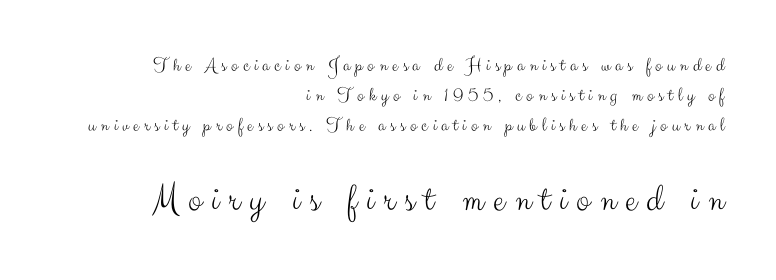
Q: Is the text bold? A: No.
Q: Is the text italic (slanted)? A: Yes.
Q: Is the typeface a serif or a sans-serif typeface? A: Sans-serif.
Q: Is the text underlined? A: No.
Q: How is the paragraph aligned? A: Right-aligned.
Q: Is the spacing between letters normal or unusually wide? A: Unusually wide.
Q: Is the spacing between lines tight, normal or loose? A: Normal.
Q: Which block of text is set in a larger size, the first (top) or the second (bottom)? A: The second (bottom) one.
Q: Width (condensed, normal, or wide)? A: Normal.
Q: Stroke contrast? A: Medium.
Q: x-height? A: Small.
Q: Monospaced? A: No.
